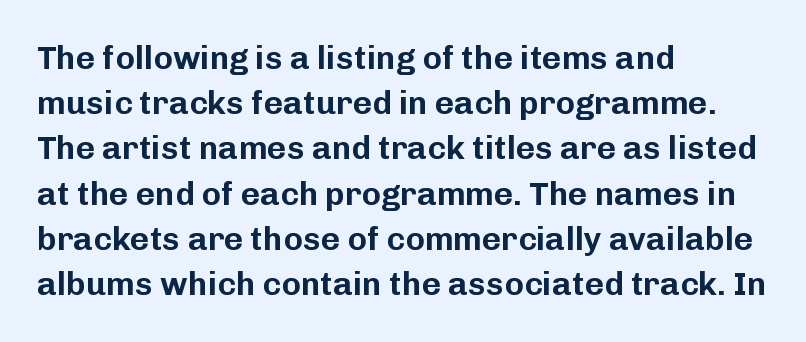
Character widths vary here, with narrow letters taking less room than wide ones. A clean baseline with only descenders dipping below it. Horizontal alignment here is leftward, the default for most running prose. How would I describe the line gaps? Plain and ordinary.
